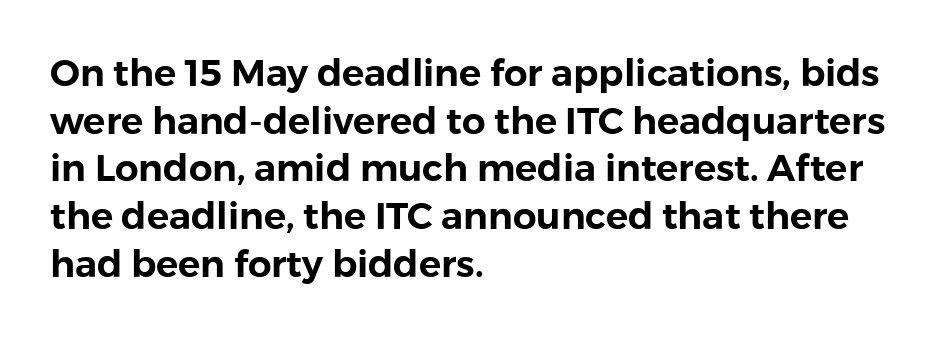
Q: Is the text italic (slanted)? A: No, it is upright.
Q: Is the typeface a serif or a sans-serif typeface? A: Sans-serif.
Q: Is the text underlined? A: No.
Q: How is the paragraph aligned? A: Left-aligned.
Q: Is the spacing between letters normal or unusually wide? A: Normal.
Q: Is the spacing between lines tight, normal or loose? A: Normal.
Q: Width (condensed, normal, or wide)? A: Normal.
Q: x-height? A: Medium.
Q: Monospaced? A: No.
